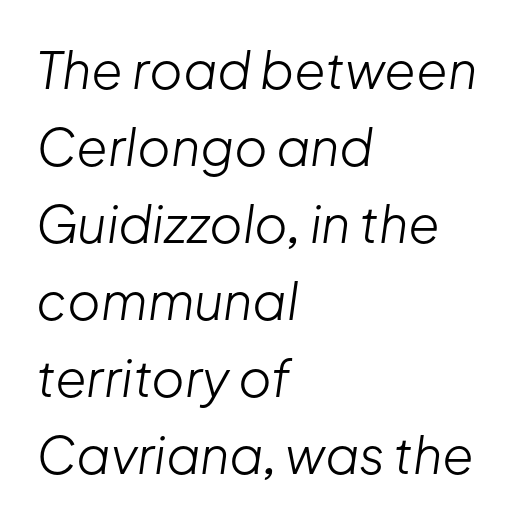
The image shows 51 px light type, italic (leaning right); set left-aligned, normal line spacing (1.51x), normal letter spacing, not underlined; low stroke contrast and a medium x-height.
